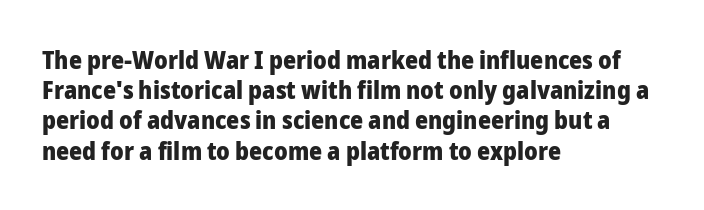
The image shows 25 px bold type, upright; set left-aligned, line spacing 1.21x, normal letter spacing, not underlined.
